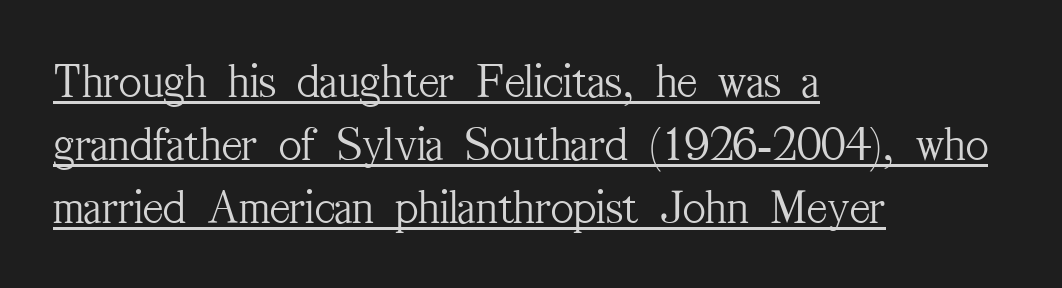
{"serif": "yes", "italic": "no", "bold": "no", "weight": "light", "width": "condensed", "stroke_contrast": "medium", "x_height": "medium", "monospaced": "no", "underline": "yes", "align": "left", "line_spacing": "normal", "line_spacing_ratio": 1.29, "letter_spacing": "normal", "letter_spacing_em": 0.0, "glyph_px": 49}
